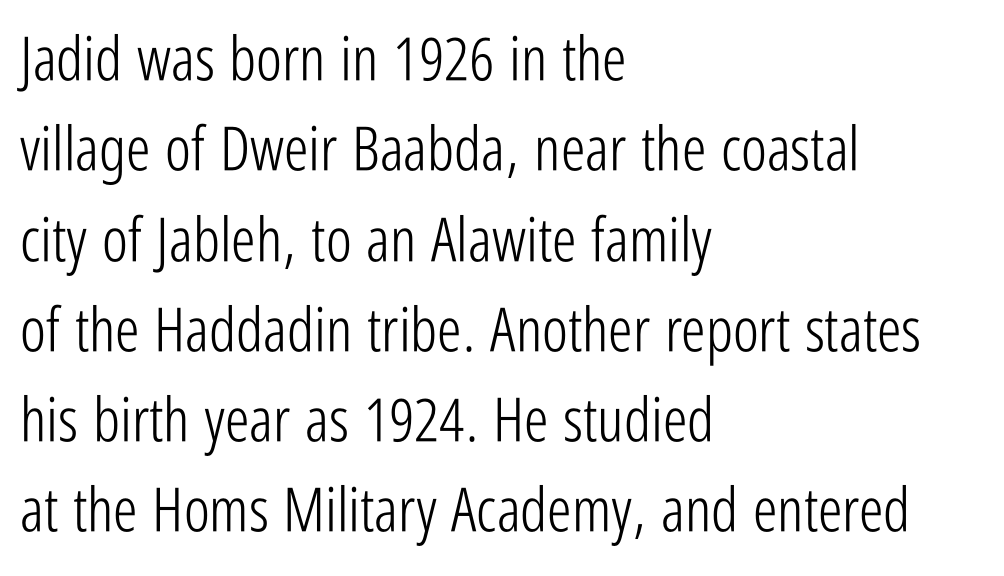
The image shows 61 px light, condensed sans-serif type, upright; set left-aligned, normal line spacing (1.48x), normal letter spacing, not underlined; low stroke contrast and a medium x-height.
